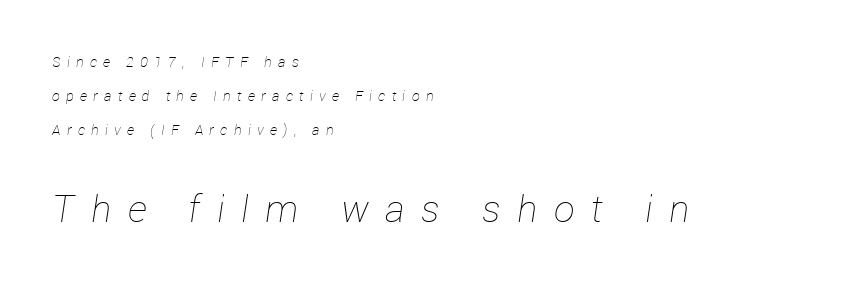
Of the two passages, the one underneath uses the larger point size. The face looks like a standard text weight, possibly lighter. The text carries the slant typical of an italic or oblique font. The string is rendered with underlining switched off.
